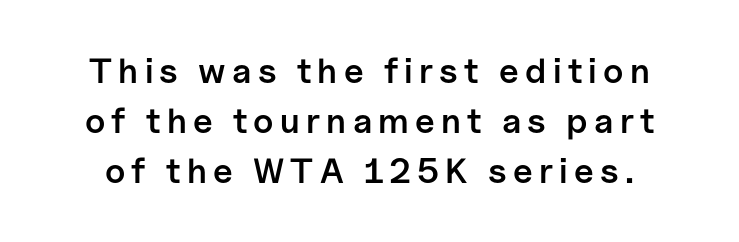
{"serif": "no", "italic": "no", "bold": "semi", "weight": "semibold", "width": "normal", "stroke_contrast": "low", "x_height": "medium", "monospaced": "no", "underline": "no", "line_spacing": "normal", "line_spacing_ratio": 1.43, "glyph_px": 35}
